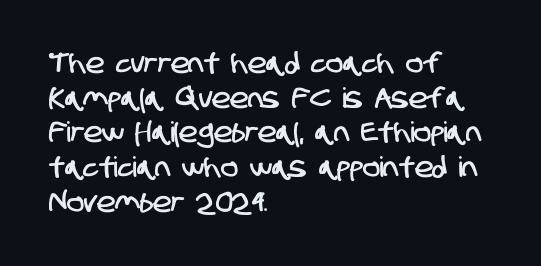
The image shows 28 px condensed sans-serif type; set left-aligned, line spacing 1.24x, normal letter spacing, not underlined; low stroke contrast and a large x-height.
